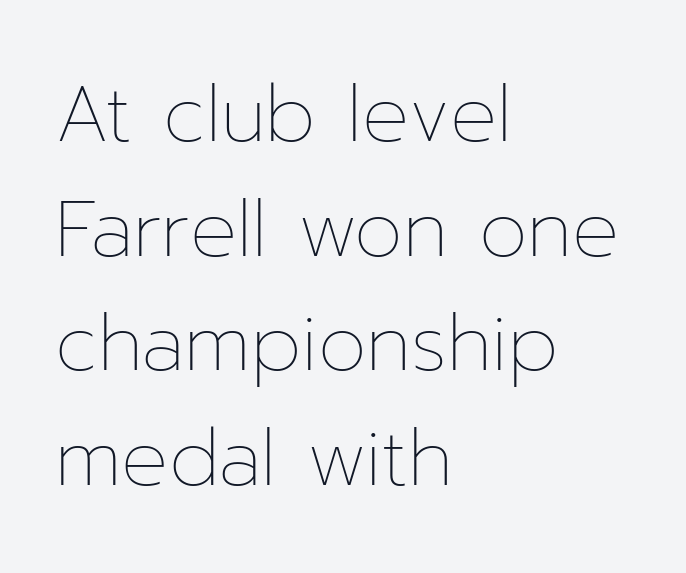
{"italic": "no", "bold": "no", "weight": "thin", "width": "normal", "stroke_contrast": "low", "x_height": "medium", "monospaced": "no", "underline": "no", "align": "left", "line_spacing": "normal", "line_spacing_ratio": 1.47, "letter_spacing": "normal", "letter_spacing_em": 0.0, "glyph_px": 78}
